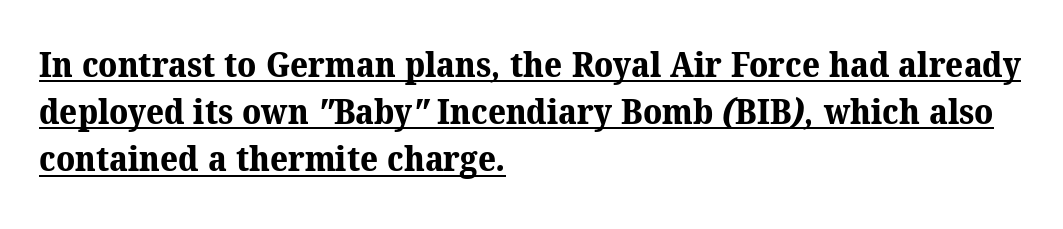
The image shows 35 px bold serif type; set left-aligned, normal line spacing (1.35x), normal letter spacing, underlined; medium stroke contrast and a medium x-height.
